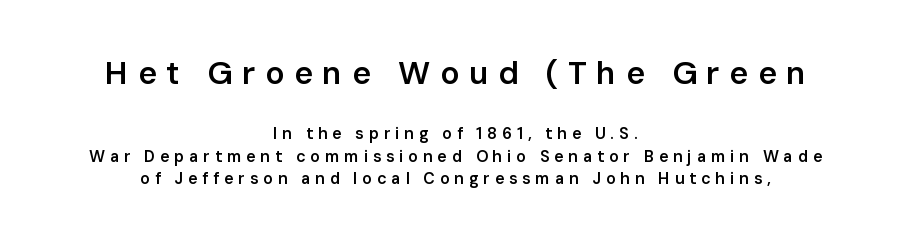
Q: Is the text bold? A: Semi-bold.
Q: Is the text italic (slanted)? A: No, it is upright.
Q: Is the typeface a serif or a sans-serif typeface? A: Sans-serif.
Q: Is the text underlined? A: No.
Q: How is the paragraph aligned? A: Centered.
Q: Is the spacing between letters normal or unusually wide? A: Unusually wide.
Q: Is the spacing between lines tight, normal or loose? A: Normal.
Q: Which block of text is set in a larger size, the first (top) or the second (bottom)? A: The first (top) one.
Q: Width (condensed, normal, or wide)? A: Normal.
Q: Stroke contrast? A: Low.
Q: x-height? A: Medium.
Q: Monospaced? A: No.
